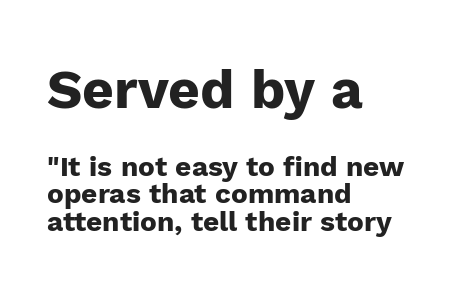
The lines are quadded left. Font category for this specimen: sans-serif. The words here are not underlined. The letters stand straight up with perfectly vertical stems. In terms of letterspacing, this is plain default setting.
